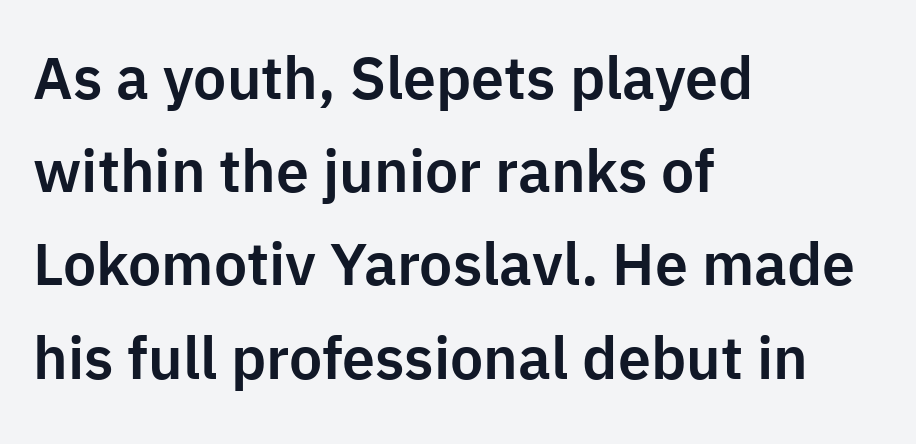
Where is the straight margin? On the left. Is this a fixed-width face? No — the glyphs have proportional, varying widths. Standard letterfit; no display-style spreading of the glyphs. Normally led — the rows are evenly, conventionally spaced.
